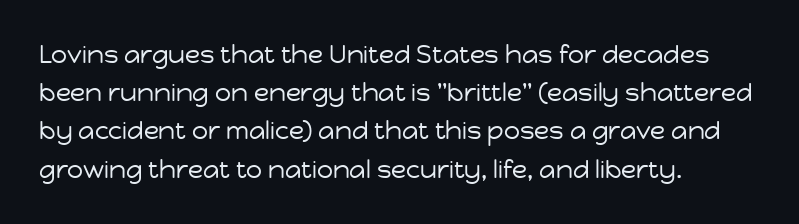
{"italic": "no", "bold": "no", "underline": "no", "align": "left", "line_spacing": "normal", "line_spacing_ratio": 1.53, "letter_spacing": "normal", "letter_spacing_em": 0.0, "glyph_px": 25}
